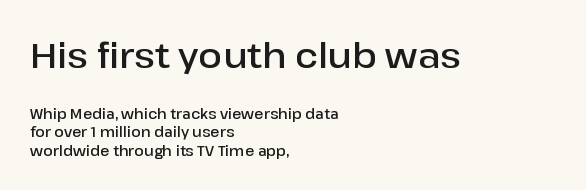
The image shows 35 px semibold sans-serif type, upright; set left-aligned, normal line spacing (1.31x), normal letter spacing, not underlined; the first (top) block is 2.5x larger; low stroke contrast and a medium x-height.
